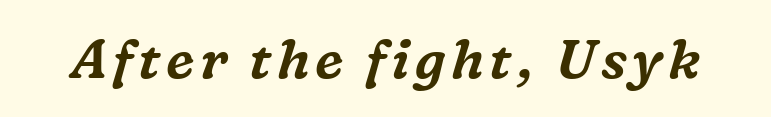
Note the varied advance widths — an 'i' is clearly narrower than an 'm'. Typographically, this falls in the serif category. Slant detected: the letters are inclined. Underline: absent.
